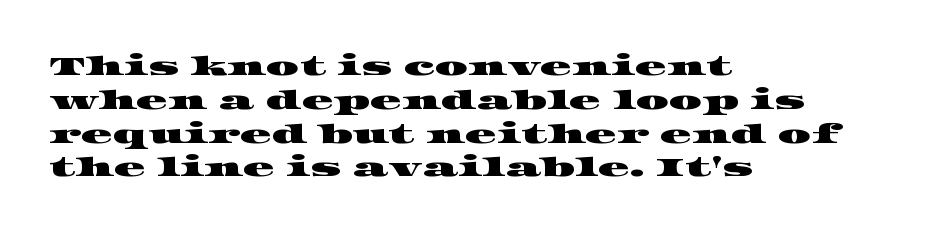
The horizontal fit of the characters is conventional and even. Visually the block forms a straight wall on the left and a jagged coastline on the right. The baseline area is clear. Vertically, the passage feels balanced, rows spaced as you'd expect.
